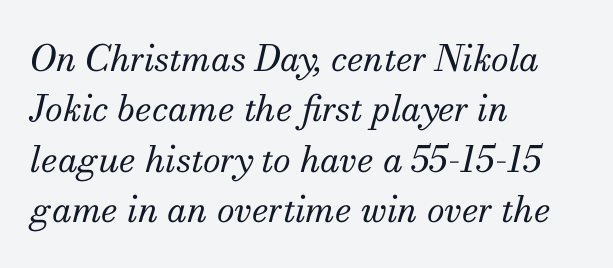
Q: Is the text bold? A: No.
Q: Is the text italic (slanted)? A: Yes, it leans right by about 13 degrees.
Q: Is the typeface a serif or a sans-serif typeface? A: Serif.
Q: Is the text underlined? A: No.
Q: How is the paragraph aligned? A: Left-aligned.
Q: Is the spacing between letters normal or unusually wide? A: Normal.
Q: Is the spacing between lines tight, normal or loose? A: Normal.
Q: Width (condensed, normal, or wide)? A: Normal.
Q: Stroke contrast? A: Medium.
Q: x-height? A: Small.
Q: Monospaced? A: No.
